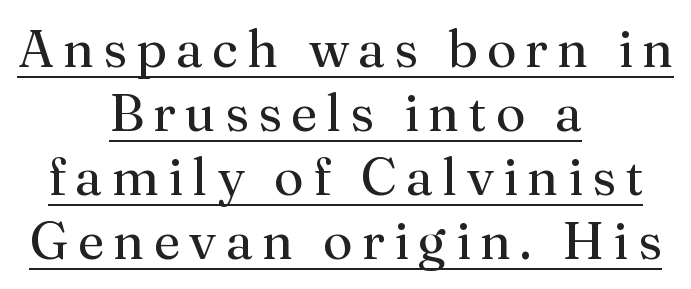
The image shows 52 px regular-weight serif type, upright; set centered, line spacing 1.23x, underlined; medium stroke contrast and a medium x-height.
